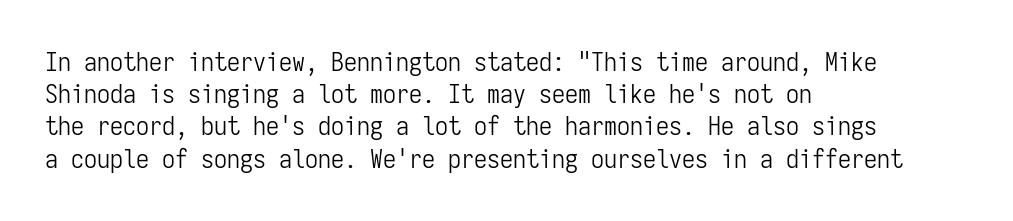
No letter is thick-stroked: the sample isn't bold. The lettering stays uniformly vertical, giving the passage a roman look. This sample uses plain, unmodified letter spacing. These lines stack with their left ends in a neat column. The gap between lines stays unmarked.
